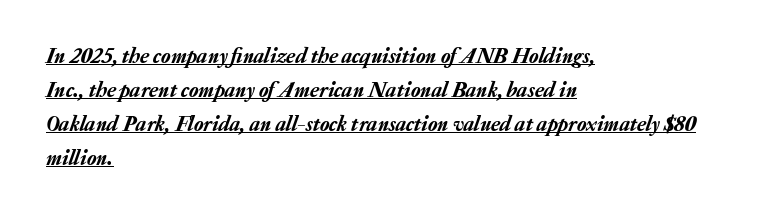
Q: Is the text italic (slanted)? A: Yes, it leans right by about 20 degrees.
Q: Is the text underlined? A: Yes.
Q: How is the paragraph aligned? A: Left-aligned.
Q: Is the spacing between letters normal or unusually wide? A: Normal.
Q: Is the spacing between lines tight, normal or loose? A: Normal.
